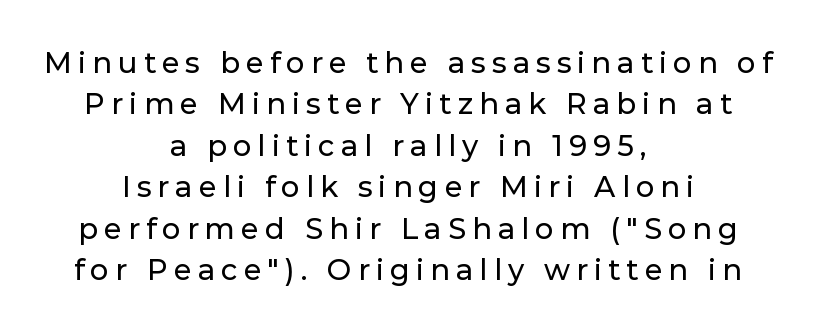
{"serif": "no", "italic": "no", "width": "normal", "stroke_contrast": "low", "x_height": "medium", "monospaced": "no", "underline": "no", "align": "center", "line_spacing": "normal", "line_spacing_ratio": 1.43, "letter_spacing": "wide", "letter_spacing_em": 0.21, "glyph_px": 29}
